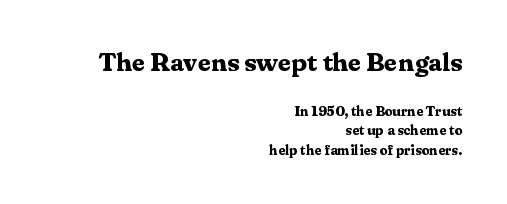
Q: Is the text bold? A: Yes.
Q: Is the text italic (slanted)? A: No, it is upright.
Q: Is the text underlined? A: No.
Q: How is the paragraph aligned? A: Right-aligned.
Q: Is the spacing between letters normal or unusually wide? A: Normal.
Q: Is the spacing between lines tight, normal or loose? A: Normal.
Q: Which block of text is set in a larger size, the first (top) or the second (bottom)? A: The first (top) one.
